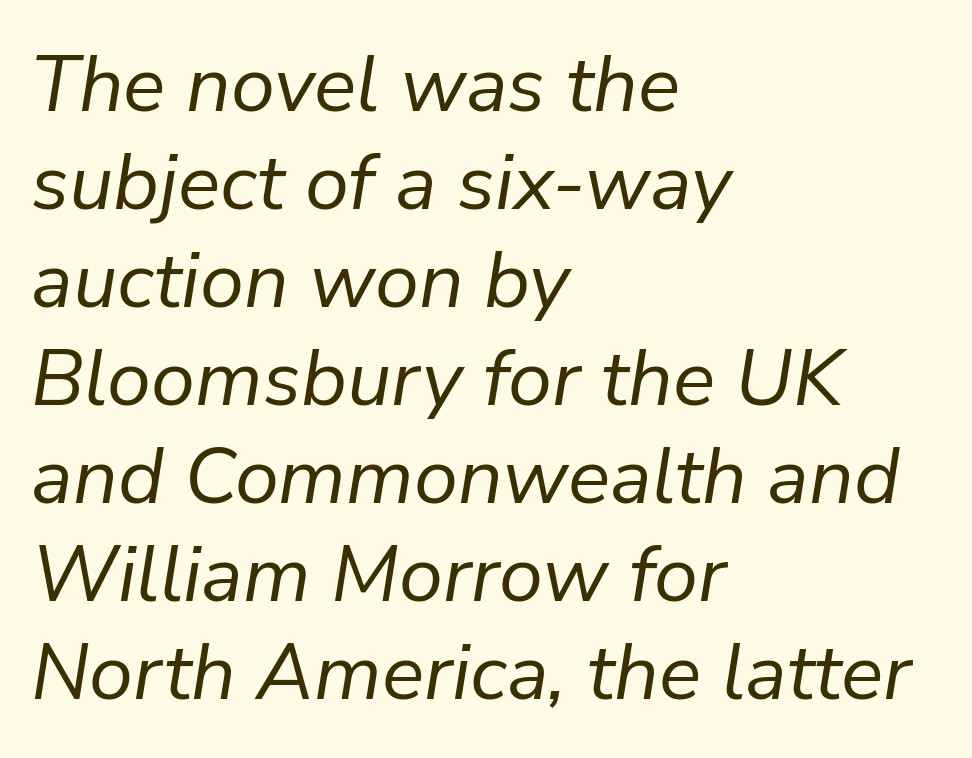
{"italic": "yes", "lean": "right", "slant_degrees": 9, "bold": "no", "weight": "regular", "width": "normal", "stroke_contrast": "low", "x_height": "medium", "monospaced": "no", "underline": "no", "align": "left", "line_spacing_ratio": 1.24, "letter_spacing": "normal", "letter_spacing_em": 0.0, "glyph_px": 79}
